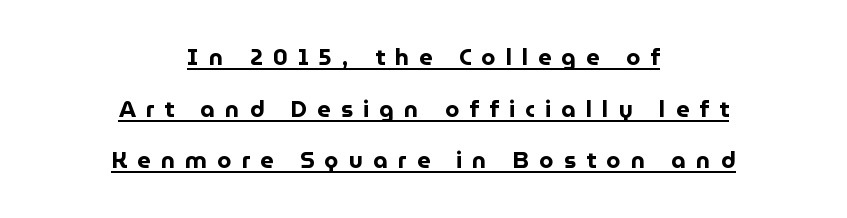
{"italic": "no", "bold": "yes", "underline": "yes", "align": "center", "line_spacing": "loose", "line_spacing_ratio": 2.25, "letter_spacing": "wide", "letter_spacing_em": 0.44, "glyph_px": 23}
